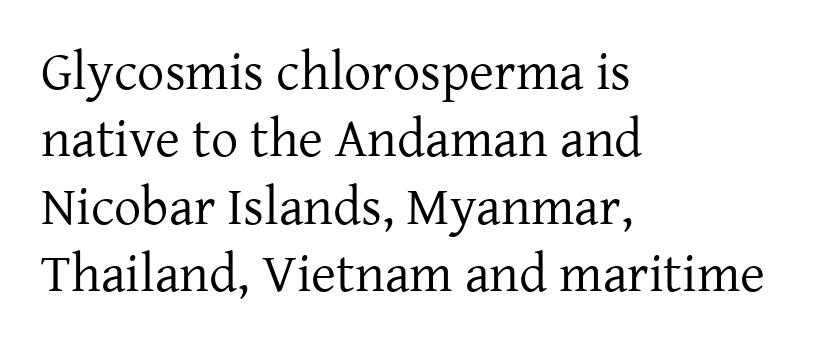
The image shows 54 px regular-weight serif type, upright; set left-aligned, normal line spacing (1.25x), normal letter spacing, not underlined; low stroke contrast and a medium x-height.
